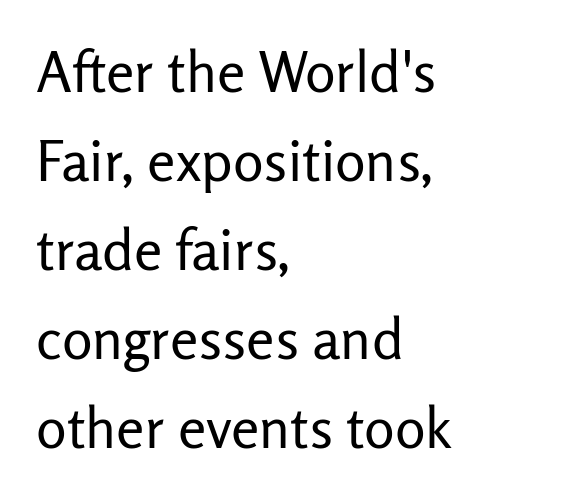
Check the space under the baseline: it is left empty. Each letter keeps its own natural width here, so spacing adapts to shape. Honestly, the row spacing looks completely unremarkable. On a weight scale, this lands at 450 or below.
